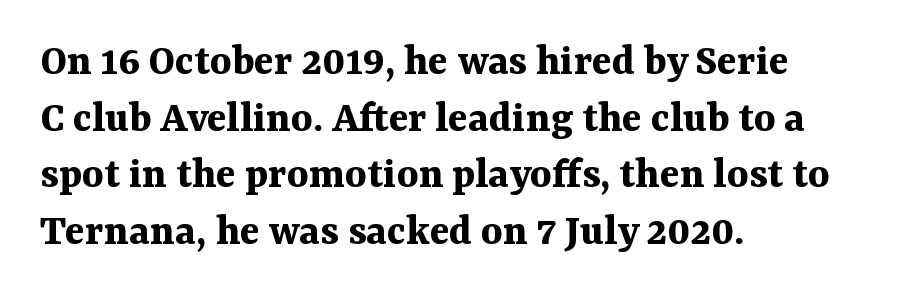
The image shows 46 px bold serif type, upright; set left-aligned, line spacing 1.23x, normal letter spacing, not underlined; medium stroke contrast and a medium x-height.
